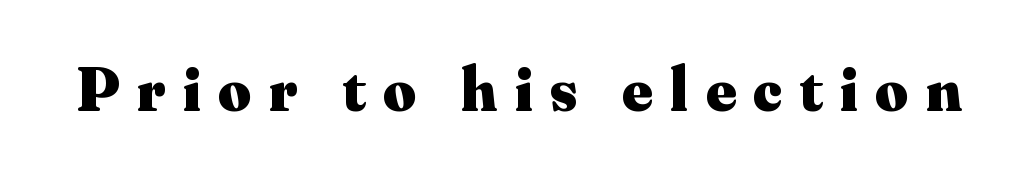
Q: Is the text bold? A: Yes.
Q: Is the text italic (slanted)? A: No, it is upright.
Q: Is the typeface a serif or a sans-serif typeface? A: Serif.
Q: Is the text underlined? A: No.
Q: Is the spacing between letters normal or unusually wide? A: Unusually wide.
Q: Width (condensed, normal, or wide)? A: Normal.
Q: Stroke contrast? A: Medium.
Q: x-height? A: Small.
Q: Monospaced? A: No.
